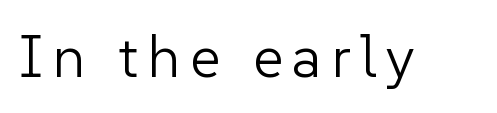
The image shows 59 px light sans-serif type, upright; set not underlined; low stroke contrast and a medium x-height.
